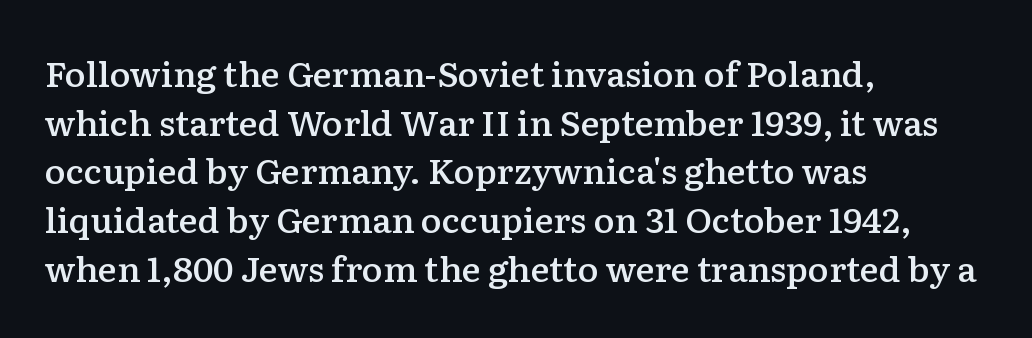
Character widths vary here, with narrow letters taking less room than wide ones. The foot of each line stays bare and open. This rendering leaves character spacing at its baseline value. The glyphs have the mass of a demibold cut, below bold. Teacher's note: observe the even left margin — that is flush-left alignment. Italic: no, the glyphs are upright roman.
